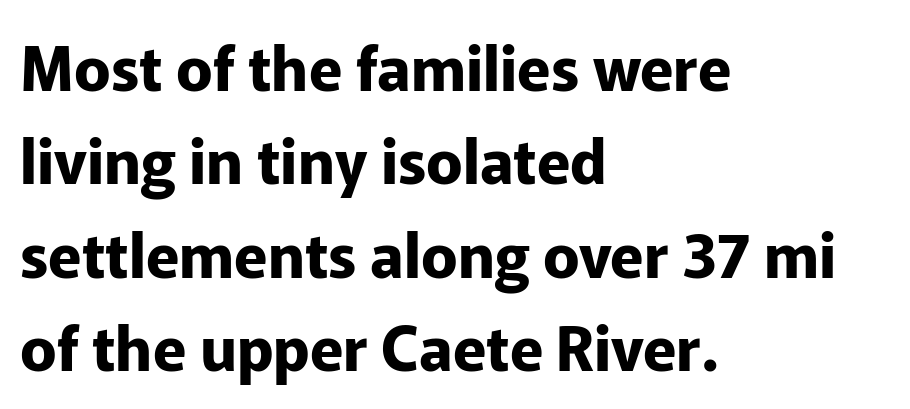
The image shows 61 px bold sans-serif type, upright; set left-aligned, normal line spacing (1.53x), normal letter spacing, not underlined; low stroke contrast and a medium x-height.
